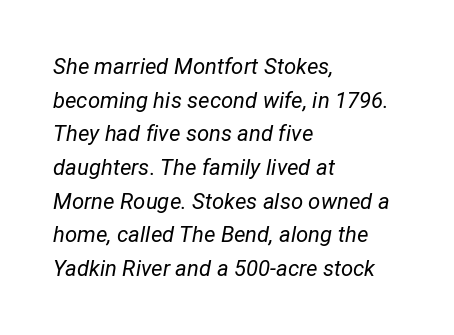
Q: Is the text bold? A: No.
Q: Is the text italic (slanted)? A: Yes, it leans right by about 12 degrees.
Q: Is the text underlined? A: No.
Q: How is the paragraph aligned? A: Left-aligned.
Q: Is the spacing between letters normal or unusually wide? A: Normal.
Q: Is the spacing between lines tight, normal or loose? A: Normal.
